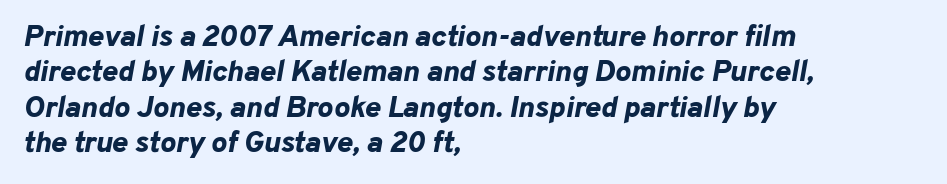
Q: Is the text bold? A: Yes.
Q: Is the text italic (slanted)? A: Yes, it leans right by about 10 degrees.
Q: Is the text underlined? A: No.
Q: How is the paragraph aligned? A: Left-aligned.
Q: Is the spacing between letters normal or unusually wide? A: Normal.
Q: Width (condensed, normal, or wide)? A: Normal.
Q: Stroke contrast? A: Low.
Q: x-height? A: Medium.
Q: Monospaced? A: No.
